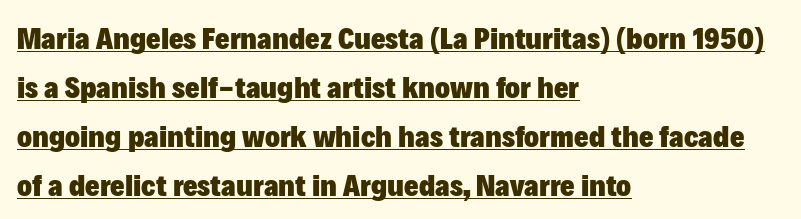
{"serif": "no", "italic": "no", "bold": "yes", "weight": "heavy", "width": "normal", "stroke_contrast": "low", "x_height": "medium", "monospaced": "no", "underline": "yes", "align": "left", "line_spacing": "normal", "line_spacing_ratio": 1.58, "letter_spacing": "normal", "letter_spacing_em": 0.0, "glyph_px": 31}
